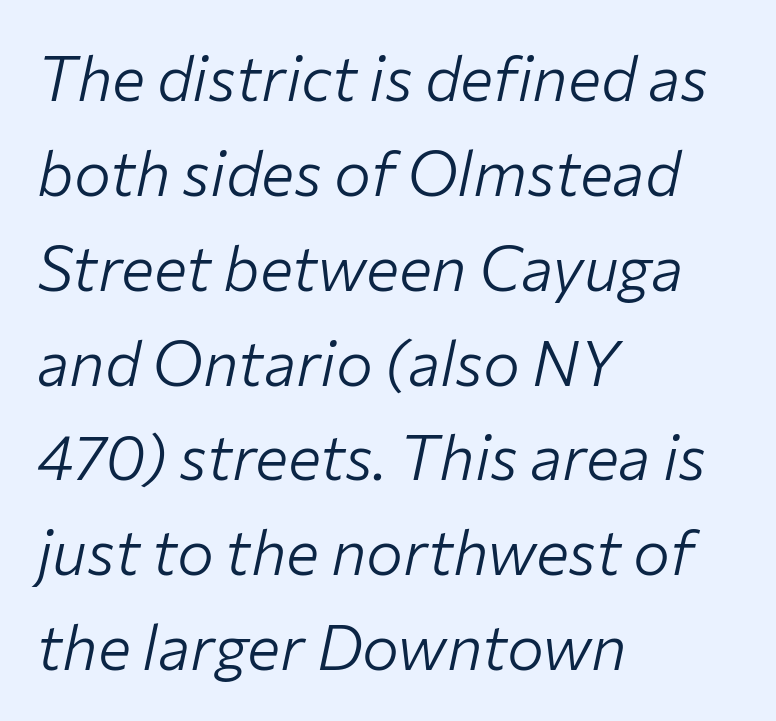
Caption: multi-line text, flush left, ragged right. On a weight scale, this lands at 450 or below. Think of a printed novel: that variable character pitch is what you see here. Words appear dense and cohesive because spacing is normal. Any mark beneath the type? The region is blank. Notice how descenders clear the ascenders below comfortably — that's standard leading.
